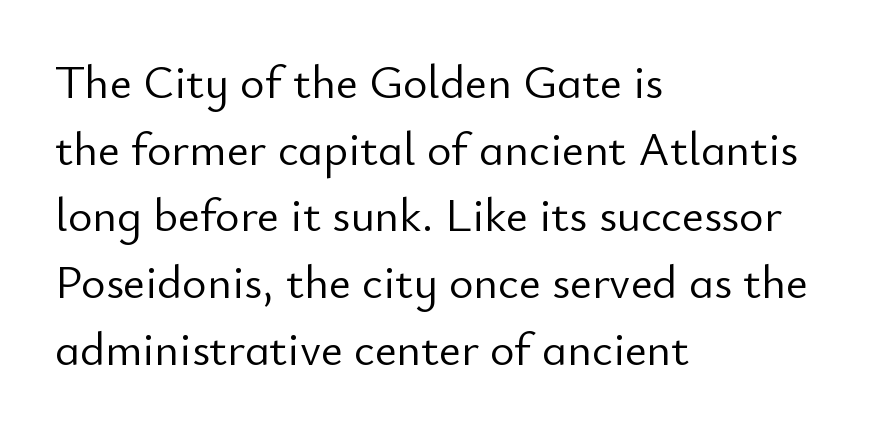
Q: Is the text bold? A: No.
Q: Is the text italic (slanted)? A: No, it is upright.
Q: Is the typeface a serif or a sans-serif typeface? A: Sans-serif.
Q: Is the text underlined? A: No.
Q: How is the paragraph aligned? A: Left-aligned.
Q: Is the spacing between letters normal or unusually wide? A: Normal.
Q: Is the spacing between lines tight, normal or loose? A: Normal.
Q: Width (condensed, normal, or wide)? A: Normal.
Q: Stroke contrast? A: Low.
Q: x-height? A: Small.
Q: Monospaced? A: No.
